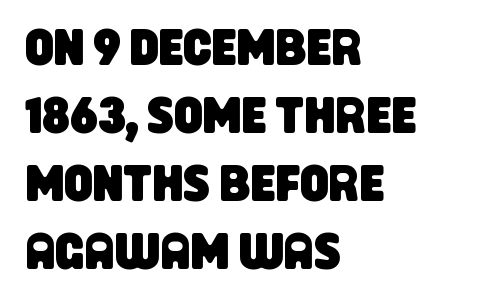
Bare-footed words on every line. Leftover space on each line is placed entirely after the last word. Each letter's strokes conclude bluntly, with no projecting serifs. If you measured baseline to baseline, you'd find a middling distance.
